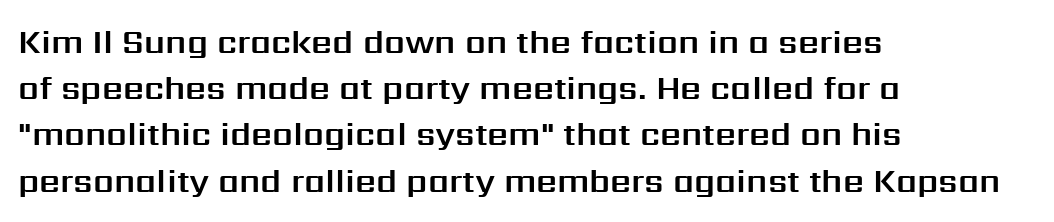
The typeface chosen for these lines omits serifs. Short note: letters normally spaced. Character widths vary here, with narrow letters taking less room than wide ones. One-word summary of the alignment: left. The passage shown is not underscored anywhere. Upright lettering throughout.
